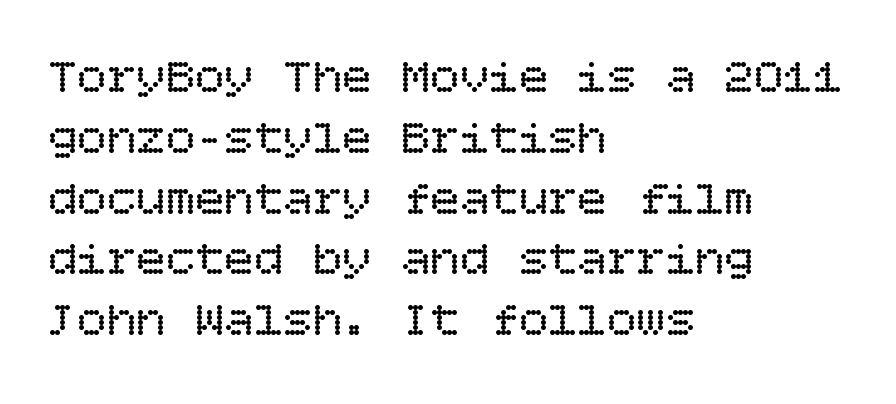
The image shows 49 px regular-weight type, upright; set left-aligned, line spacing 1.24x, normal letter spacing, not underlined; low stroke contrast and a large x-height.
